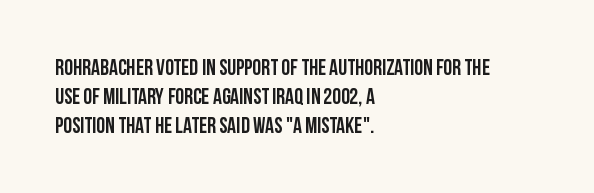
The image shows 22 px text type, upright; set left-aligned, normal line spacing (1.32x), normal letter spacing, not underlined.
